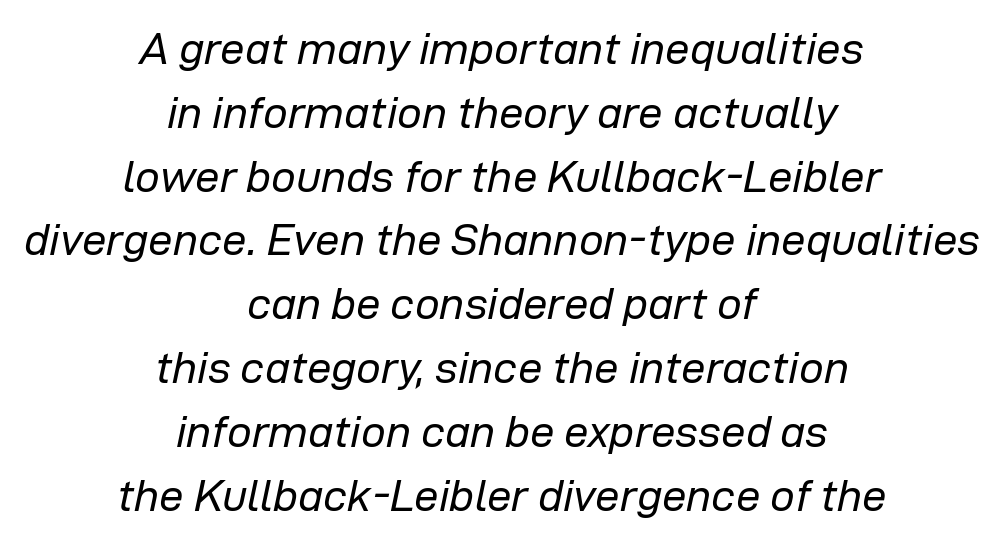
Inter-character spacing is left at the font's built-in metrics. These lines were composed using italics. Honestly, there is no underline to notice here at all. Bold? No — there's no thickening of the strokes.
